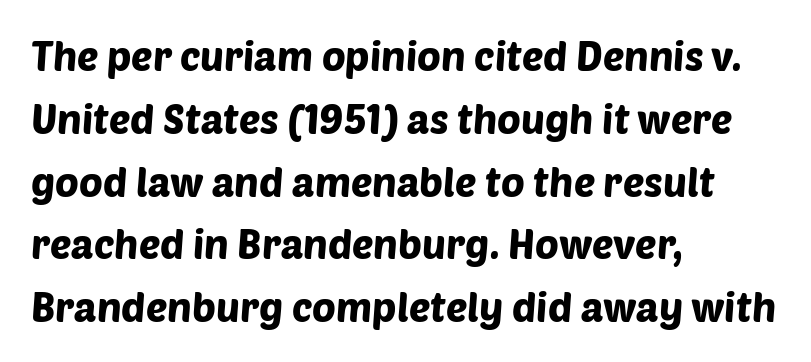
The image shows 40 px sans-serif type; set left-aligned, normal line spacing (1.57x), normal letter spacing, not underlined; low stroke contrast and a large x-height.
